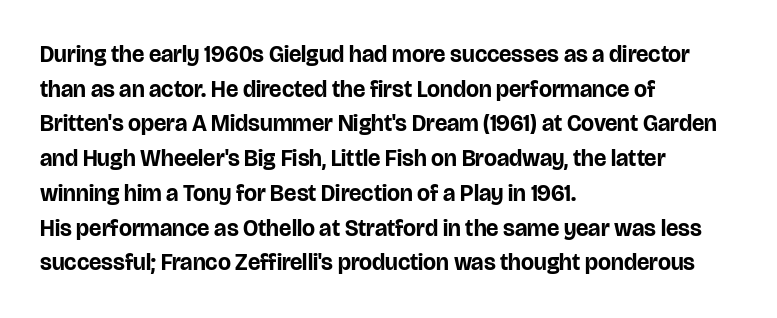
The image shows 23 px bold type, upright; set left-aligned, normal line spacing (1.51x), normal letter spacing, not underlined.
